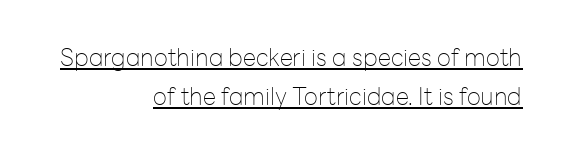
The image shows 24 px text type, upright; set right-aligned, normal line spacing (1.63x), normal letter spacing, underlined.
